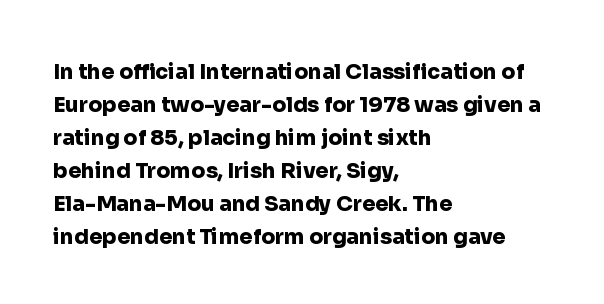
{"italic": "no", "bold": "yes", "underline": "no", "align": "left", "line_spacing": "normal", "line_spacing_ratio": 1.57, "letter_spacing": "normal", "letter_spacing_em": 0.0, "glyph_px": 21}
